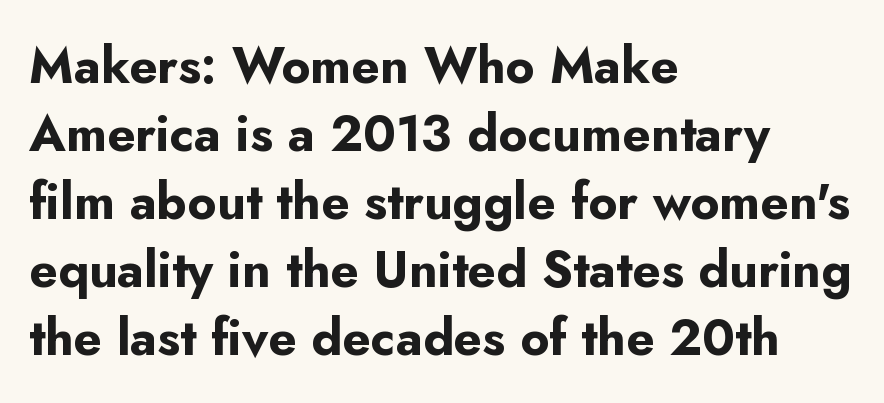
{"serif": "no", "italic": "no", "bold": "yes", "weight": "bold", "width": "normal", "stroke_contrast": "low", "x_height": "small", "monospaced": "no", "underline": "no", "align": "left", "line_spacing": "normal", "line_spacing_ratio": 1.36, "letter_spacing": "normal", "letter_spacing_em": 0.0, "glyph_px": 50}
